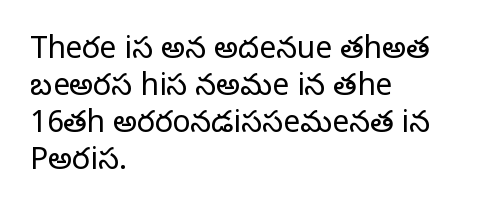
{"serif": "yes", "italic": "no", "bold": "no", "weight": "regular", "width": "normal", "stroke_contrast": "low", "x_height": "large", "monospaced": "no", "underline": "no", "align": "left", "line_spacing_ratio": 1.23, "letter_spacing": "normal", "letter_spacing_em": 0.0, "glyph_px": 30}
